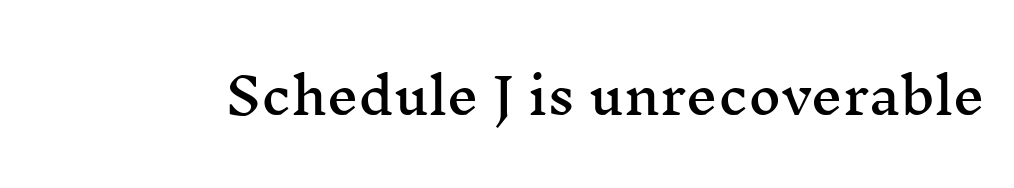
Q: Is the text italic (slanted)? A: No, it is upright.
Q: Is the typeface a serif or a sans-serif typeface? A: Serif.
Q: Is the text underlined? A: No.
Q: Is the spacing between letters normal or unusually wide? A: Normal.
Q: Width (condensed, normal, or wide)? A: Wide.
Q: Stroke contrast? A: Medium.
Q: x-height? A: Medium.
Q: Monospaced? A: No.
